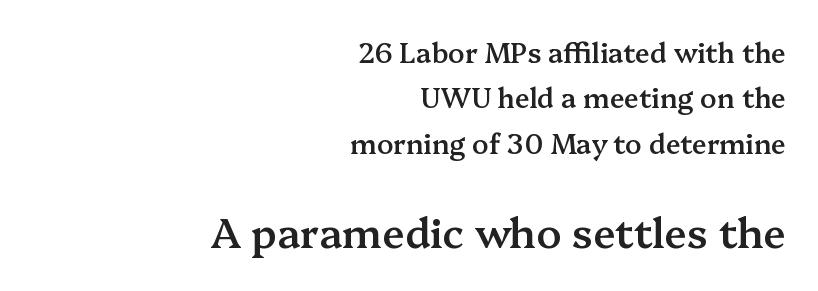
Look at the stroke-to-counter ratio: somewhat heavy, a semibold. The second block has been scaled up relative to the first. Compared with typical body copy, the letter spacing here is the same. The passage shown is typeset with a serif family.
